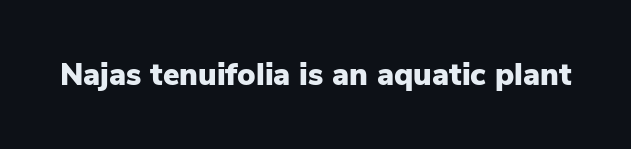
{"serif": "no", "italic": "no", "bold": "yes", "weight": "heavy", "width": "normal", "stroke_contrast": "low", "x_height": "medium", "monospaced": "no", "underline": "no", "letter_spacing": "normal", "letter_spacing_em": 0.0, "glyph_px": 31}
